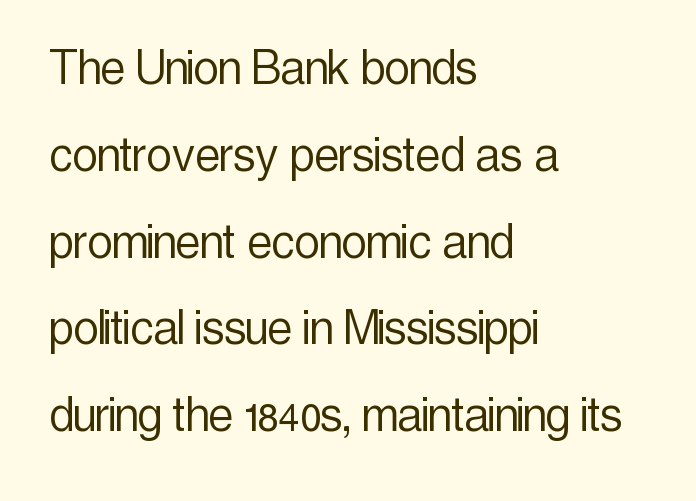
Check under the words: just untouched page. Glyph-to-glyph distance matches everyday printed text. Normally led — the rows are evenly, conventionally spaced. Looks like regular typesetting: each glyph gets only the width it needs.
